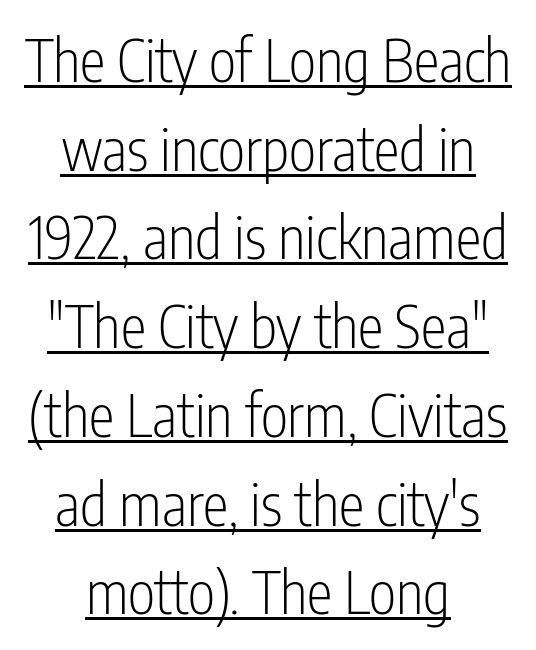
{"serif": "no", "italic": "no", "bold": "no", "weight": "light", "width": "condensed", "stroke_contrast": "low", "x_height": "medium", "monospaced": "no", "underline": "yes", "align": "center", "line_spacing": "normal", "line_spacing_ratio": 1.53, "letter_spacing": "normal", "letter_spacing_em": 0.0, "glyph_px": 58}
